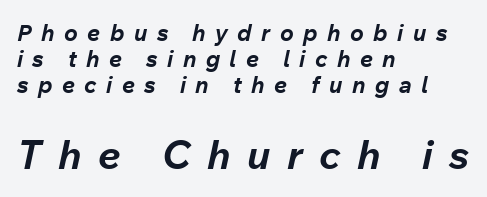
{"italic": "yes", "lean": "right", "slant_degrees": 12, "bold": "yes", "weight": "bold", "width": "normal", "stroke_contrast": "low", "x_height": "medium", "monospaced": "no", "underline": "no", "align": "left", "line_spacing": "tight", "line_spacing_ratio": 1.14, "letter_spacing": "wide", "letter_spacing_em": 0.41, "larger_block": "second", "size_ratio": 1.74, "glyph_px": 40}
